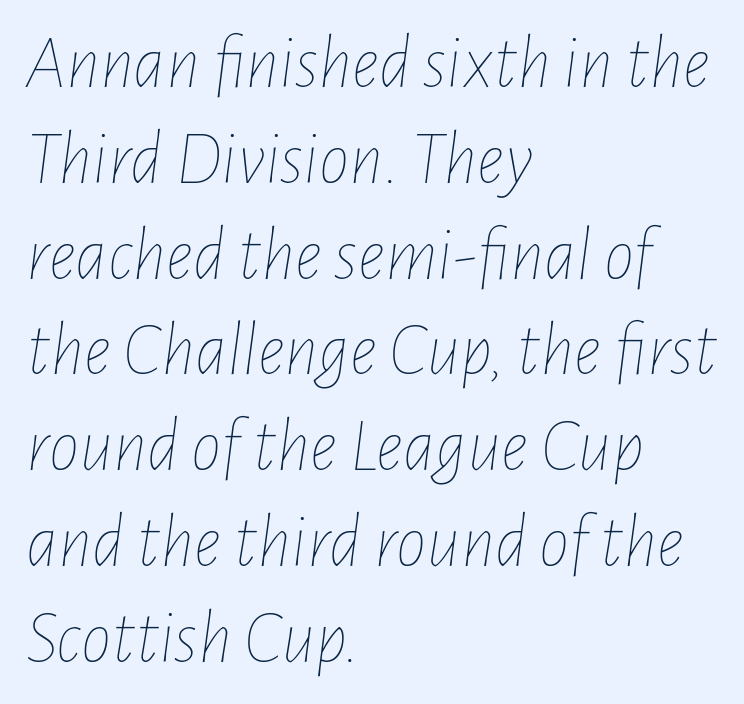
{"italic": "yes", "lean": "right", "slant_degrees": 7, "bold": "no", "weight": "thin", "width": "condensed", "stroke_contrast": "low", "x_height": "medium", "monospaced": "no", "underline": "no", "align": "left", "line_spacing": "normal", "line_spacing_ratio": 1.26, "letter_spacing": "normal", "letter_spacing_em": 0.0, "glyph_px": 76}
